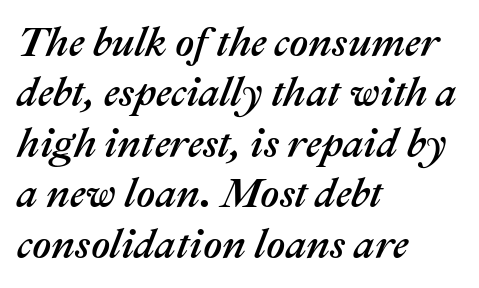
{"italic": "yes", "lean": "right", "slant_degrees": 22, "width": "normal", "stroke_contrast": "medium", "x_height": "medium", "monospaced": "no", "underline": "no", "align": "left", "line_spacing_ratio": 1.23, "letter_spacing": "normal", "letter_spacing_em": 0.0, "glyph_px": 41}
